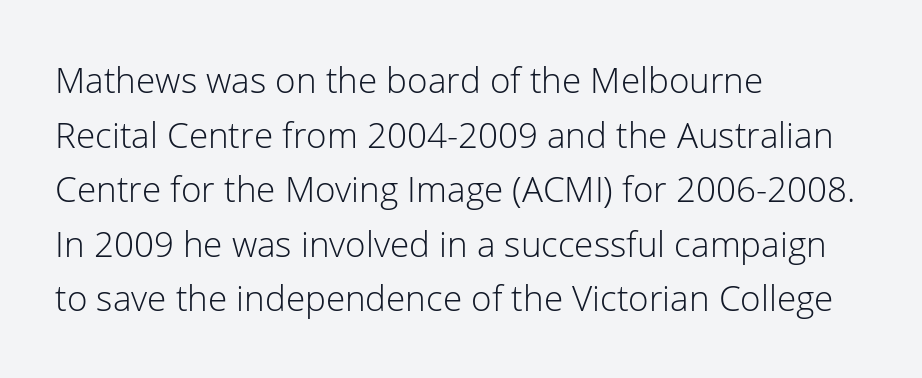
Style check: upright. Grotesque or geometric, the face here clearly has no serifs. Reading down the block, your eye returns to a fixed left position each line. The space between consecutive lines is moderate. Tracking value appears to be zero — textbook default spacing. Check the space under the baseline: it is left empty.
